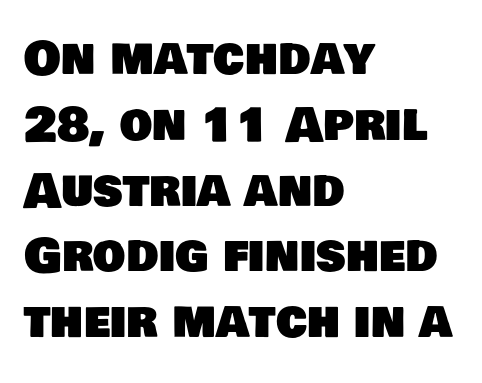
Q: Is the typeface a serif or a sans-serif typeface? A: Sans-serif.
Q: Is the text underlined? A: No.
Q: How is the paragraph aligned? A: Left-aligned.
Q: Is the spacing between letters normal or unusually wide? A: Normal.
Q: Is the spacing between lines tight, normal or loose? A: Normal.
Q: Width (condensed, normal, or wide)? A: Normal.
Q: Stroke contrast? A: Low.
Q: x-height? A: Large.
Q: Monospaced? A: No.
